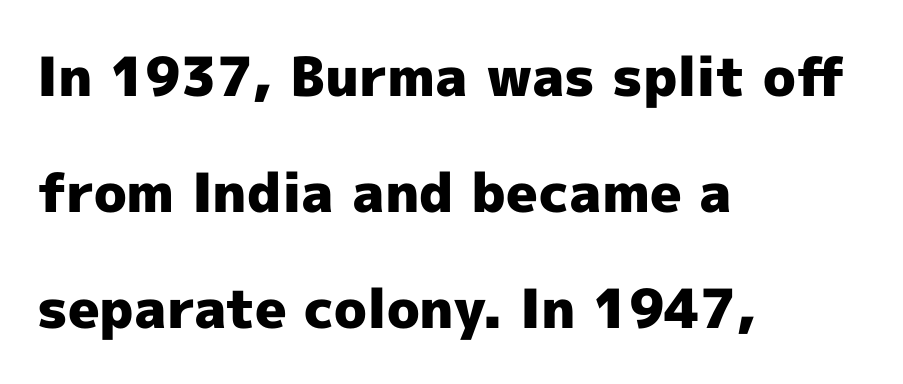
Q: Is the text bold? A: Yes.
Q: Is the text italic (slanted)? A: No, it is upright.
Q: Is the typeface a serif or a sans-serif typeface? A: Sans-serif.
Q: Is the text underlined? A: No.
Q: How is the paragraph aligned? A: Left-aligned.
Q: Is the spacing between letters normal or unusually wide? A: Normal.
Q: Is the spacing between lines tight, normal or loose? A: Loose.
Q: Width (condensed, normal, or wide)? A: Normal.
Q: x-height? A: Medium.
Q: Monospaced? A: No.
